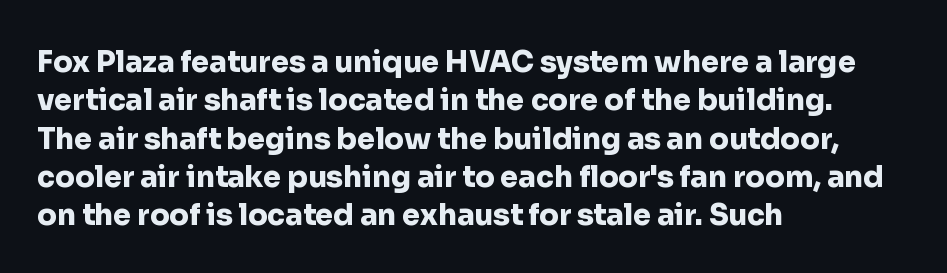
The image shows 29 px heavy sans-serif type, upright; set left-aligned, normal line spacing (1.32x), normal letter spacing, not underlined; low stroke contrast and a medium x-height.
